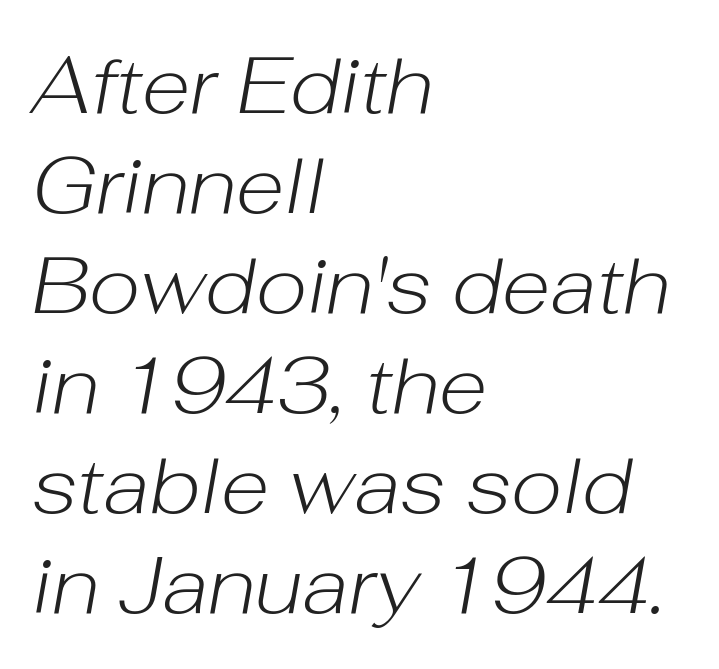
The image shows 80 px light type, italic (leaning right); set left-aligned, normal line spacing (1.25x), normal letter spacing, not underlined; low stroke contrast and a medium x-height.
